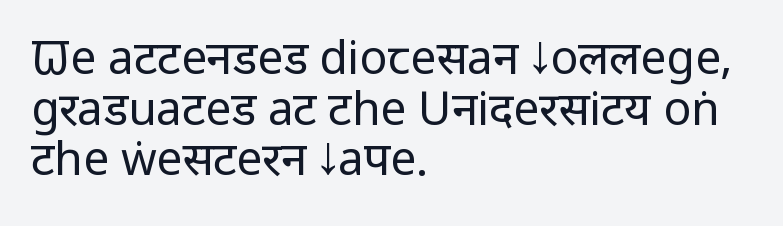
Q: Is the text bold? A: No.
Q: Is the text italic (slanted)? A: No, it is upright.
Q: Is the typeface a serif or a sans-serif typeface? A: Sans-serif.
Q: Is the text underlined? A: No.
Q: How is the paragraph aligned? A: Left-aligned.
Q: Is the spacing between letters normal or unusually wide? A: Normal.
Q: Is the spacing between lines tight, normal or loose? A: Tight.
Q: Width (condensed, normal, or wide)? A: Condensed.
Q: Stroke contrast? A: Low.
Q: x-height? A: Large.
Q: Monospaced? A: No.
